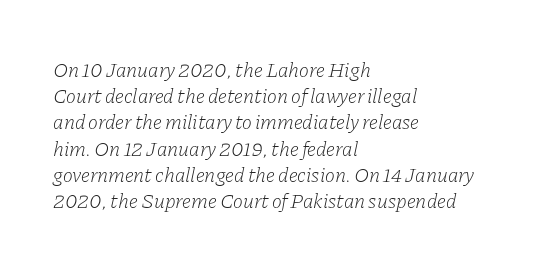
The foot of each line stays bare and open. Compared with a typical body face, this is equally light or lighter still. Designer's note — italics engaged. Tracking here is standard; glyphs follow each other at the usual distance. Notice how descenders clear the ascenders below comfortably — that's standard leading. All the whitespace from short lines collects on the right.
